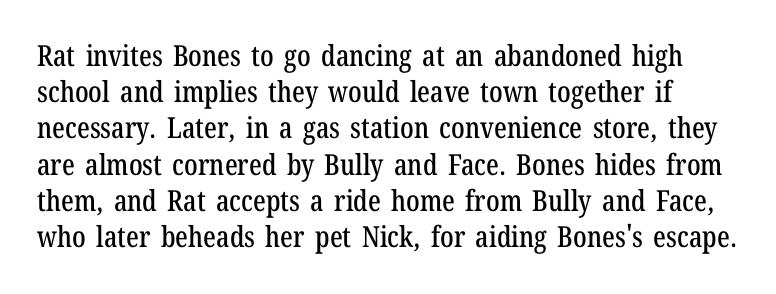
Q: Is the text italic (slanted)? A: No, it is upright.
Q: Is the typeface a serif or a sans-serif typeface? A: Serif.
Q: Is the text underlined? A: No.
Q: Is the spacing between letters normal or unusually wide? A: Normal.
Q: Is the spacing between lines tight, normal or loose? A: Normal.
Q: Width (condensed, normal, or wide)? A: Condensed.
Q: Stroke contrast? A: Low.
Q: x-height? A: Medium.
Q: Monospaced? A: No.
